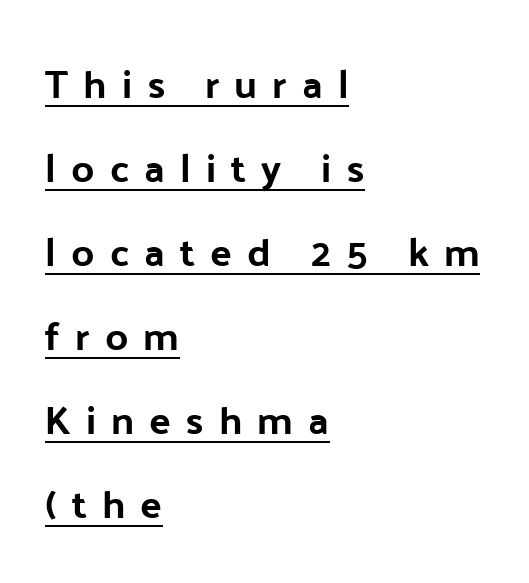
Q: Is the text italic (slanted)? A: No, it is upright.
Q: Is the typeface a serif or a sans-serif typeface? A: Sans-serif.
Q: Is the text underlined? A: Yes.
Q: How is the paragraph aligned? A: Left-aligned.
Q: Is the spacing between letters normal or unusually wide? A: Unusually wide.
Q: Is the spacing between lines tight, normal or loose? A: Loose.
Q: Width (condensed, normal, or wide)? A: Normal.
Q: Stroke contrast? A: Low.
Q: x-height? A: Medium.
Q: Monospaced? A: No.
